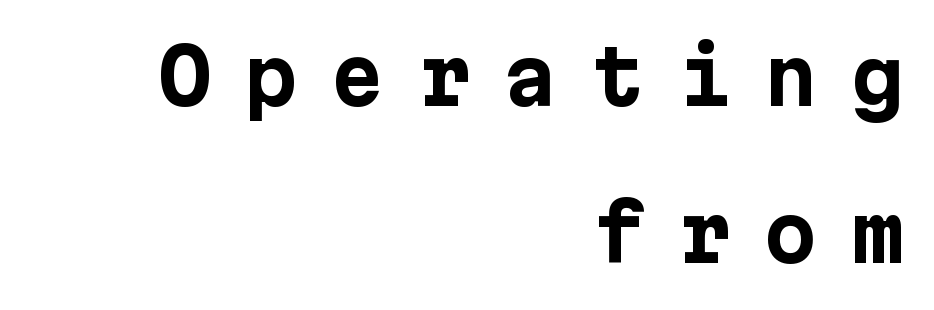
The passage shown is typeset with a sans-serif family. One glance says open: line gaps are wider than usual. The letters are spread apart with noticeably loose tracking. Casual observation: everything's shoved over to the right. Is there any slant? The stems are plumb. The letters are bold, with thick, heavy strokes.
